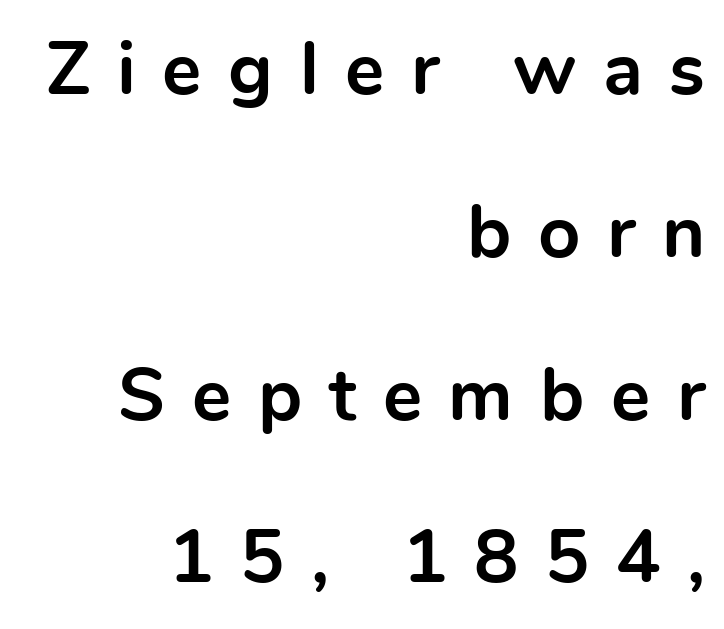
Q: Is the text bold? A: Yes.
Q: Is the text italic (slanted)? A: No, it is upright.
Q: Is the typeface a serif or a sans-serif typeface? A: Sans-serif.
Q: Is the text underlined? A: No.
Q: How is the paragraph aligned? A: Right-aligned.
Q: Is the spacing between letters normal or unusually wide? A: Unusually wide.
Q: Is the spacing between lines tight, normal or loose? A: Loose.
Q: Width (condensed, normal, or wide)? A: Normal.
Q: x-height? A: Medium.
Q: Monospaced? A: No.
